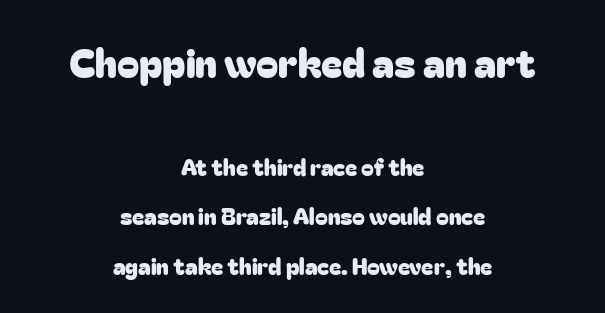
{"serif": "no", "italic": "no", "width": "normal", "stroke_contrast": "low", "x_height": "medium", "monospaced": "no", "underline": "no", "align": "center", "line_spacing": "loose", "line_spacing_ratio": 2.15, "letter_spacing": "normal", "letter_spacing_em": 0.0, "larger_block": "first", "size_ratio": 1.74, "glyph_px": 40}
